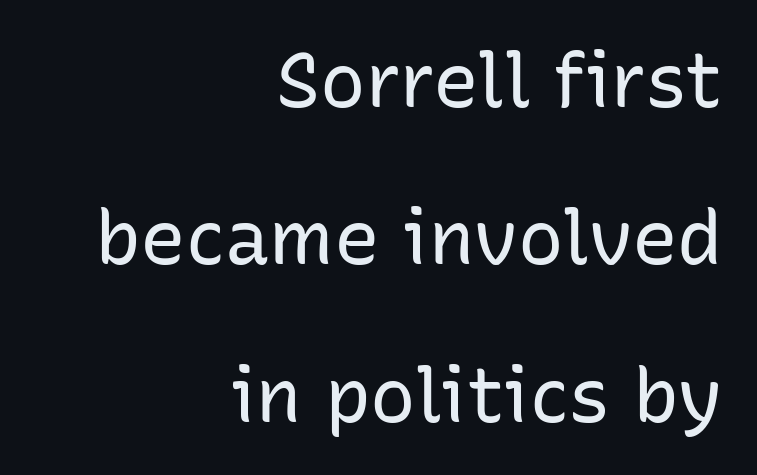
Q: Is the text bold? A: No.
Q: Is the text italic (slanted)? A: No, it is upright.
Q: Is the typeface a serif or a sans-serif typeface? A: Sans-serif.
Q: Is the text underlined? A: No.
Q: How is the paragraph aligned? A: Right-aligned.
Q: Is the spacing between letters normal or unusually wide? A: Normal.
Q: Is the spacing between lines tight, normal or loose? A: Loose.
Q: Width (condensed, normal, or wide)? A: Normal.
Q: Stroke contrast? A: Low.
Q: x-height? A: Medium.
Q: Monospaced? A: No.
